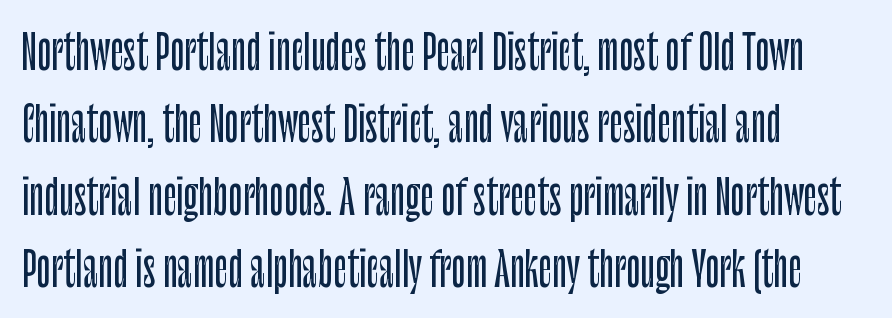
Q: Is the text italic (slanted)? A: No, it is upright.
Q: Is the typeface a serif or a sans-serif typeface? A: Sans-serif.
Q: Is the text underlined? A: No.
Q: How is the paragraph aligned? A: Left-aligned.
Q: Is the spacing between letters normal or unusually wide? A: Normal.
Q: Is the spacing between lines tight, normal or loose? A: Normal.
Q: Width (condensed, normal, or wide)? A: Condensed.
Q: Stroke contrast? A: Low.
Q: x-height? A: Large.
Q: Monospaced? A: No.
